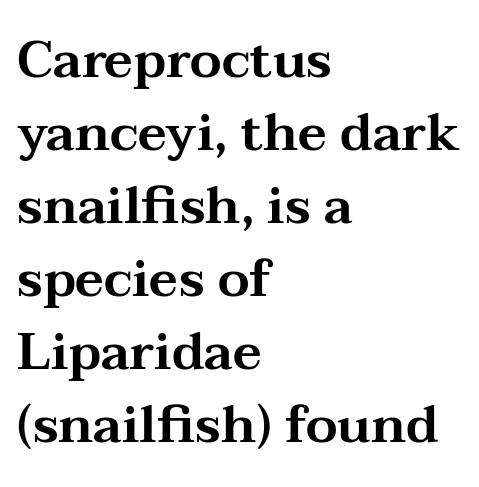
Q: Is the text italic (slanted)? A: No, it is upright.
Q: Is the typeface a serif or a sans-serif typeface? A: Serif.
Q: Is the text underlined? A: No.
Q: How is the paragraph aligned? A: Left-aligned.
Q: Is the spacing between letters normal or unusually wide? A: Normal.
Q: Is the spacing between lines tight, normal or loose? A: Normal.
Q: Width (condensed, normal, or wide)? A: Wide.
Q: Stroke contrast? A: Medium.
Q: x-height? A: Medium.
Q: Monospaced? A: No.
